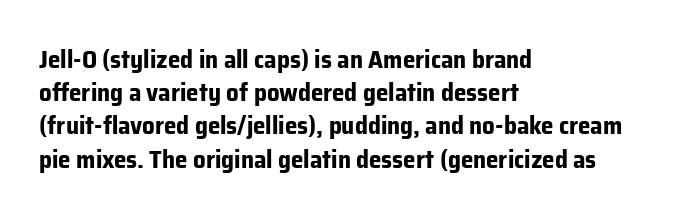
Q: Is the text bold? A: Yes.
Q: Is the text italic (slanted)? A: No, it is upright.
Q: Is the text underlined? A: No.
Q: How is the paragraph aligned? A: Left-aligned.
Q: Is the spacing between letters normal or unusually wide? A: Normal.
Q: Is the spacing between lines tight, normal or loose? A: Normal.
